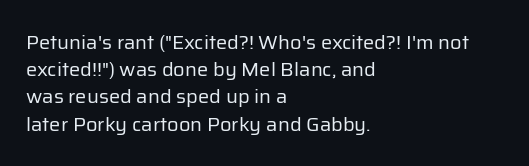
Q: Is the text bold? A: No.
Q: Is the text italic (slanted)? A: No, it is upright.
Q: Is the text underlined? A: No.
Q: How is the paragraph aligned? A: Left-aligned.
Q: Is the spacing between letters normal or unusually wide? A: Normal.
Q: Is the spacing between lines tight, normal or loose? A: Normal.
